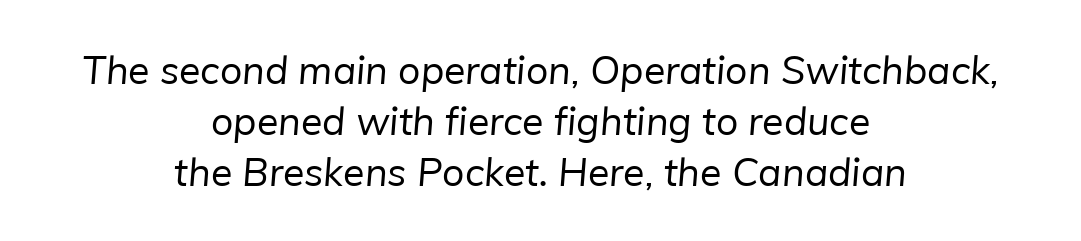
Leftover space on each line is divided equally before and after the words. The face used here is proportionally spaced, like ordinary book or web type. No word sits above an underline. Typographically, this falls in the sans-serif category.
